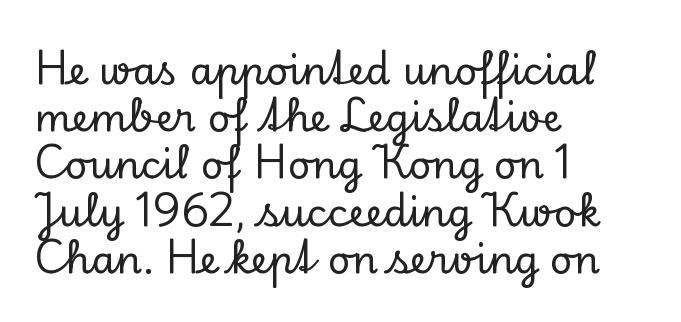
Q: Is the text italic (slanted)? A: No, it is upright.
Q: Is the text underlined? A: No.
Q: How is the paragraph aligned? A: Left-aligned.
Q: Is the spacing between letters normal or unusually wide? A: Normal.
Q: Width (condensed, normal, or wide)? A: Normal.
Q: Stroke contrast? A: Low.
Q: x-height? A: Small.
Q: Monospaced? A: No.
